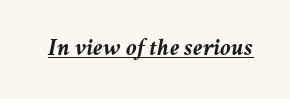
The image shows 24 px bold type, italic (leaning right); set normal letter spacing, underlined.
